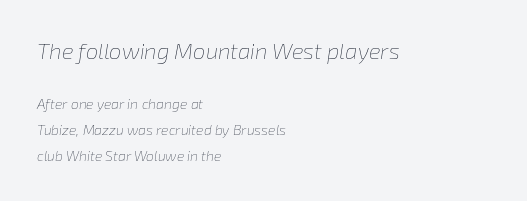
Q: Is the text bold? A: No.
Q: Is the text italic (slanted)? A: Yes, it leans right by about 8 degrees.
Q: Is the text underlined? A: No.
Q: How is the paragraph aligned? A: Left-aligned.
Q: Is the spacing between letters normal or unusually wide? A: Normal.
Q: Which block of text is set in a larger size, the first (top) or the second (bottom)? A: The first (top) one.
